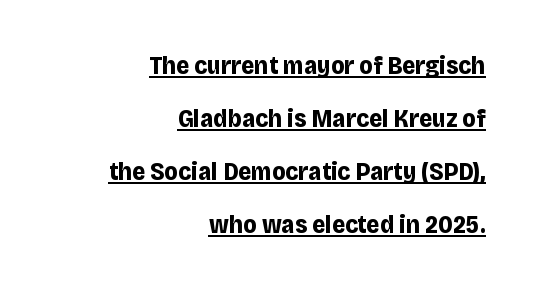
{"italic": "no", "bold": "yes", "underline": "yes", "align": "right", "line_spacing": "loose", "line_spacing_ratio": 2.12, "letter_spacing": "normal", "letter_spacing_em": 0.0, "glyph_px": 25}
